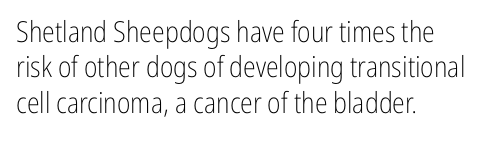
{"serif": "no", "italic": "no", "bold": "no", "weight": "light", "width": "condensed", "stroke_contrast": "low", "x_height": "medium", "monospaced": "no", "underline": "no", "align": "left", "line_spacing_ratio": 1.22, "letter_spacing": "normal", "letter_spacing_em": 0.0, "glyph_px": 29}
